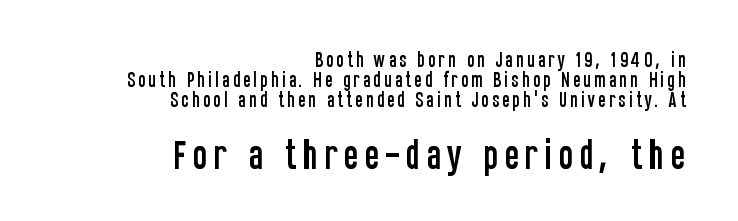
Q: Is the text italic (slanted)? A: No, it is upright.
Q: Is the typeface a serif or a sans-serif typeface? A: Sans-serif.
Q: Is the text underlined? A: No.
Q: How is the paragraph aligned? A: Right-aligned.
Q: Which block of text is set in a larger size, the first (top) or the second (bottom)? A: The second (bottom) one.
Q: Width (condensed, normal, or wide)? A: Condensed.
Q: Stroke contrast? A: Low.
Q: x-height? A: Large.
Q: Monospaced? A: No.
